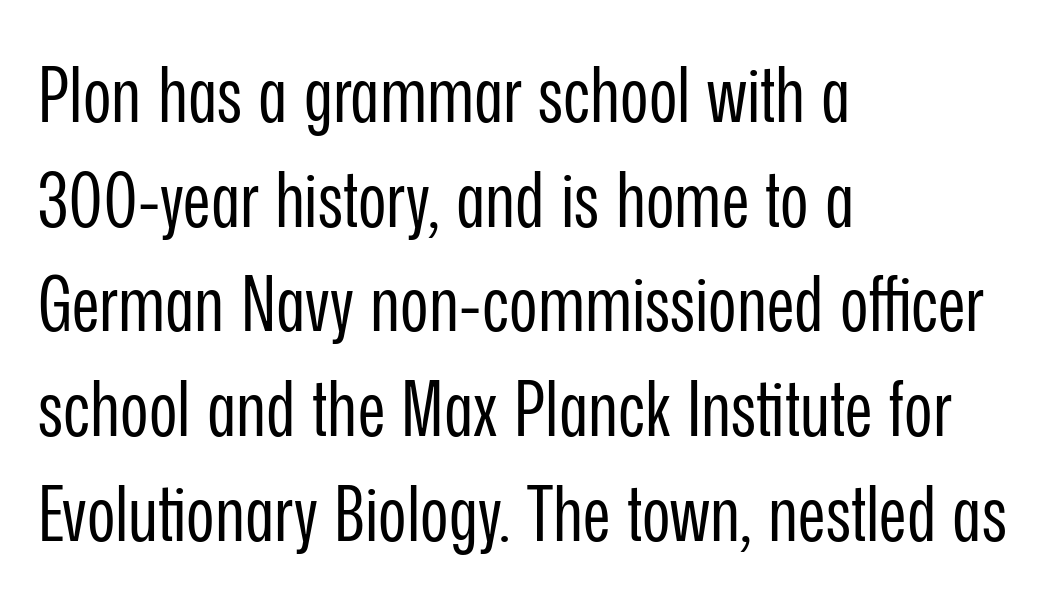
Q: Is the text bold? A: No.
Q: Is the text italic (slanted)? A: No, it is upright.
Q: Is the typeface a serif or a sans-serif typeface? A: Sans-serif.
Q: Is the text underlined? A: No.
Q: How is the paragraph aligned? A: Left-aligned.
Q: Is the spacing between letters normal or unusually wide? A: Normal.
Q: Is the spacing between lines tight, normal or loose? A: Normal.
Q: Width (condensed, normal, or wide)? A: Condensed.
Q: Stroke contrast? A: Low.
Q: x-height? A: Medium.
Q: Monospaced? A: No.
